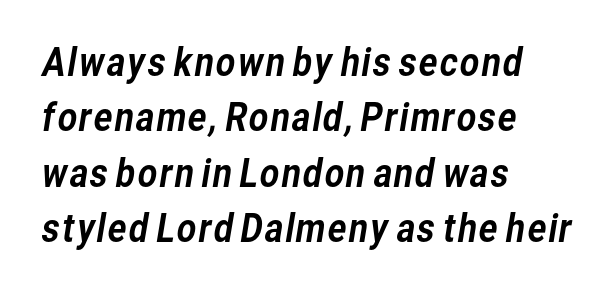
The image shows 38 px sans-serif type; set left-aligned, normal line spacing (1.46x), normal letter spacing, not underlined; low stroke contrast and a medium x-height.
